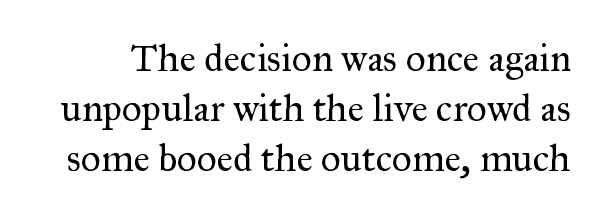
The image shows 39 px regular-weight serif type, upright; set normal line spacing (1.28x), normal letter spacing, not underlined; medium stroke contrast and a small x-height.
